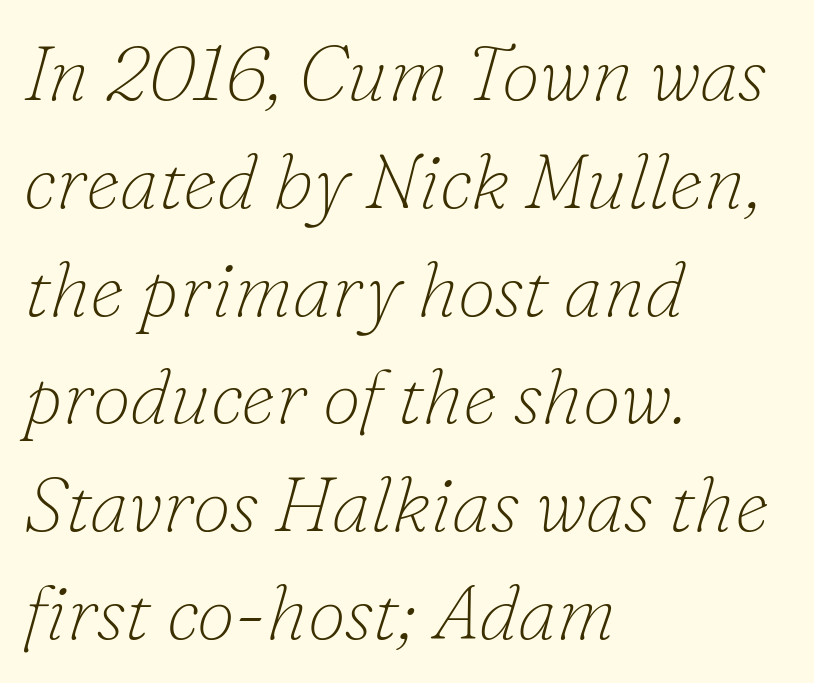
The image shows 77 px thin serif type, italic (leaning right); set left-aligned, normal line spacing (1.4x), normal letter spacing, not underlined; low stroke contrast and a small x-height.
